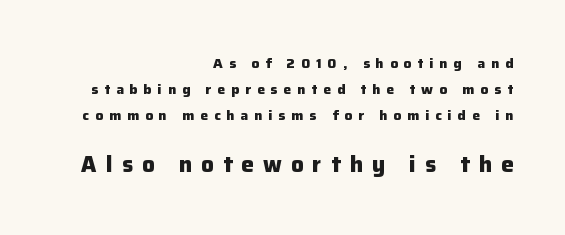
Q: Is the text bold? A: Yes.
Q: Is the text italic (slanted)? A: No, it is upright.
Q: Is the text underlined? A: No.
Q: How is the paragraph aligned? A: Right-aligned.
Q: Is the spacing between letters normal or unusually wide? A: Unusually wide.
Q: Which block of text is set in a larger size, the first (top) or the second (bottom)? A: The second (bottom) one.
